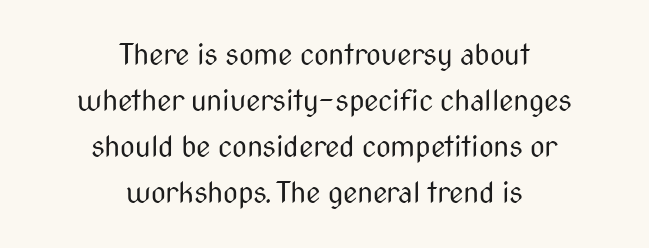
Q: Is the text bold? A: No.
Q: Is the text italic (slanted)? A: No, it is upright.
Q: Is the typeface a serif or a sans-serif typeface? A: Sans-serif.
Q: Is the text underlined? A: No.
Q: How is the paragraph aligned? A: Centered.
Q: Is the spacing between letters normal or unusually wide? A: Normal.
Q: Is the spacing between lines tight, normal or loose? A: Normal.
Q: Width (condensed, normal, or wide)? A: Condensed.
Q: Stroke contrast? A: Medium.
Q: x-height? A: Medium.
Q: Monospaced? A: No.
